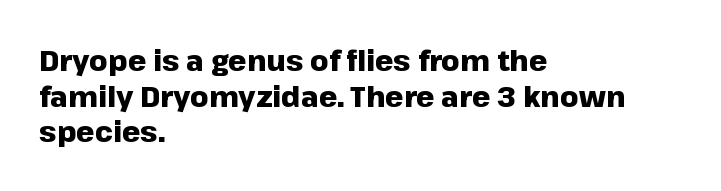
The image shows 29 px heavy sans-serif type, upright; set left-aligned, line spacing 1.23x, normal letter spacing, not underlined; low stroke contrast and a medium x-height.
